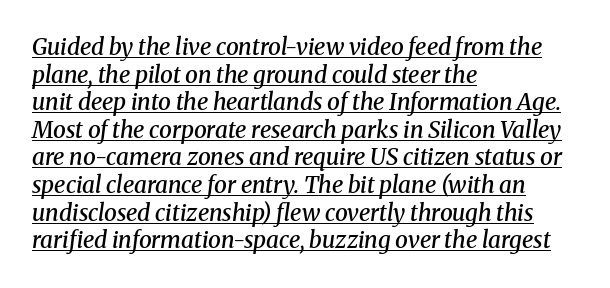
Q: Is the text bold? A: Semi-bold.
Q: Is the text italic (slanted)? A: Yes, it leans right by about 8 degrees.
Q: Is the text underlined? A: Yes.
Q: How is the paragraph aligned? A: Left-aligned.
Q: Is the spacing between letters normal or unusually wide? A: Normal.
